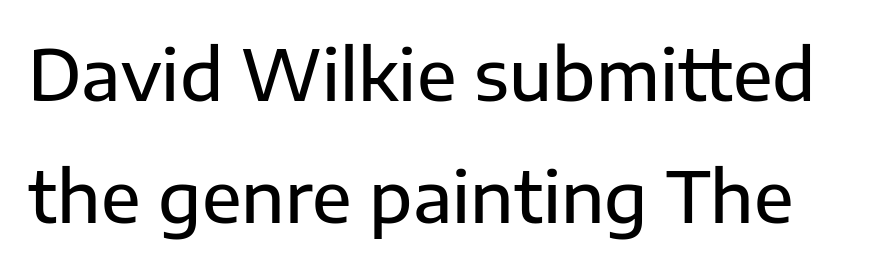
{"serif": "no", "italic": "no", "width": "normal", "stroke_contrast": "low", "x_height": "medium", "monospaced": "no", "underline": "no", "line_spacing_ratio": 1.74, "letter_spacing": "normal", "letter_spacing_em": 0.0, "glyph_px": 70}
